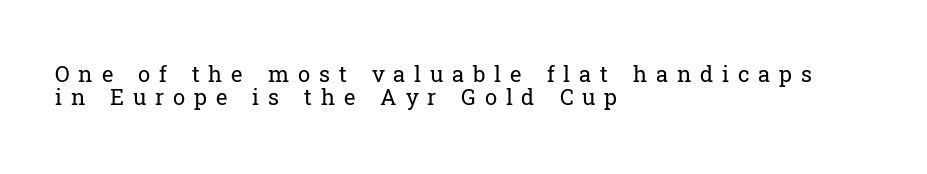
The weight tops out at a normal text grade. The type sits square on the baseline with zero lean. The block of text is dense from top to bottom, with scant space between rows. The line texture is sparse and dotted thanks to wide tracking. Quick note: underline off.
